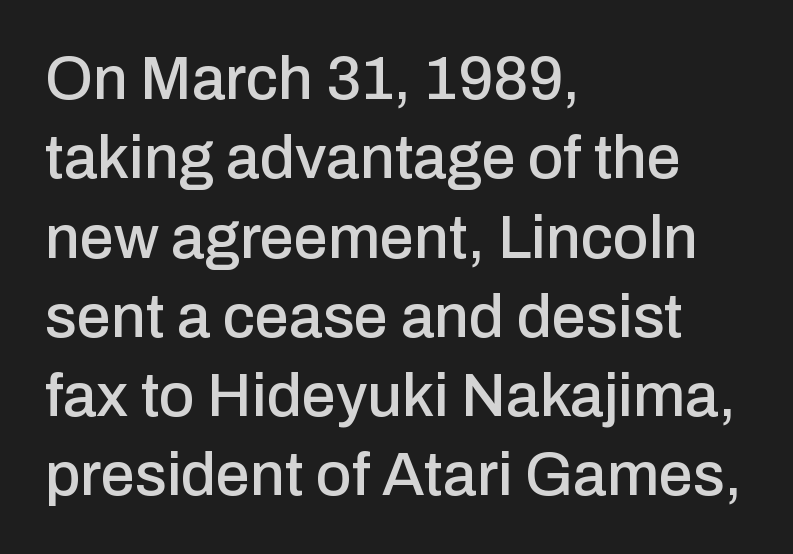
If you drew a ruler down the left edge, every line would touch it. Glyph-to-glyph distance matches everyday printed text. A roman cut, with each character standing at attention. Think of a printed novel: that variable character pitch is what you see here. Descenders hang freely into open space. The rendering uses a moderate line-height, typical for paragraphs.
